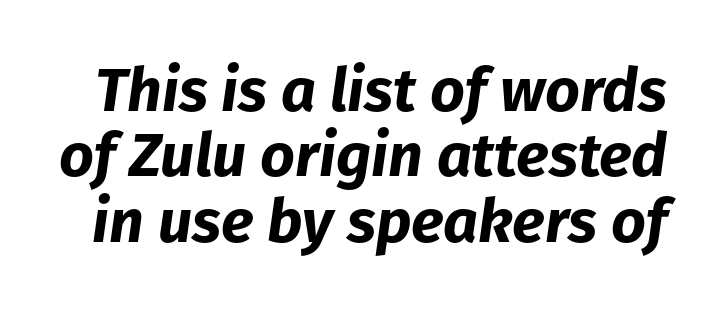
Q: Is the text bold? A: Yes.
Q: Is the text italic (slanted)? A: Yes, it leans right by about 8 degrees.
Q: Is the text underlined? A: No.
Q: Is the spacing between letters normal or unusually wide? A: Normal.
Q: Is the spacing between lines tight, normal or loose? A: Tight.
Q: Width (condensed, normal, or wide)? A: Normal.
Q: Stroke contrast? A: Low.
Q: x-height? A: Medium.
Q: Monospaced? A: No.
